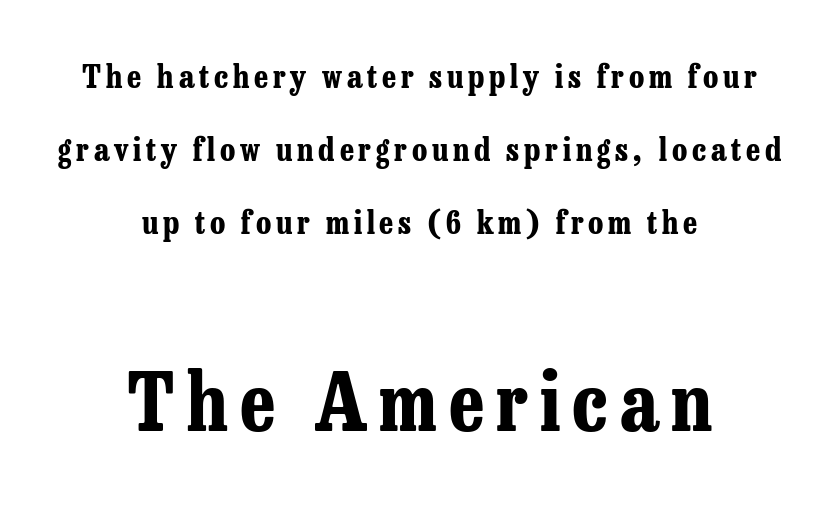
{"serif": "yes", "italic": "no", "bold": "yes", "weight": "bold", "width": "condensed", "stroke_contrast": "low", "x_height": "medium", "monospaced": "no", "underline": "no", "align": "center", "line_spacing": "loose", "line_spacing_ratio": 2.28, "larger_block": "second", "size_ratio": 2.5, "glyph_px": 80}
